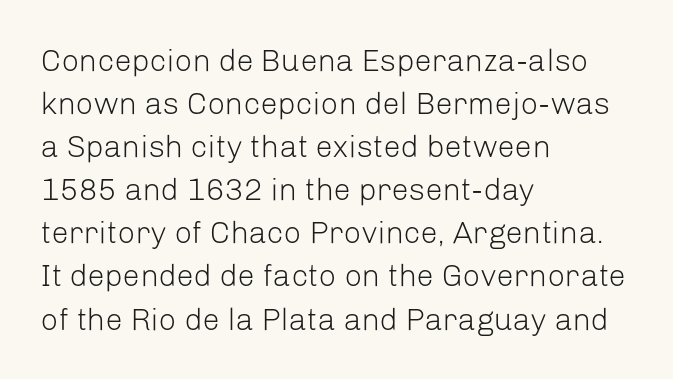
The passage is arranged the way most books set body copy — flush left. The typography opts for an upright posture over an oblique one. The letters look calm and open, with moderate or lighter stems. The specimen omits any rule beneath the text block's lines. These lines are composed in type without serifs. How are the letters spaced? Ordinarily, with no added tracking.
